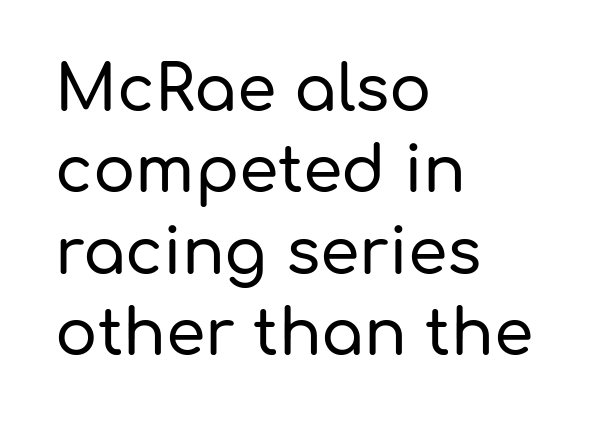
{"serif": "no", "italic": "no", "width": "normal", "stroke_contrast": "low", "x_height": "medium", "monospaced": "no", "underline": "no", "align": "left", "line_spacing": "normal", "line_spacing_ratio": 1.29, "letter_spacing": "normal", "letter_spacing_em": 0.0, "glyph_px": 63}
